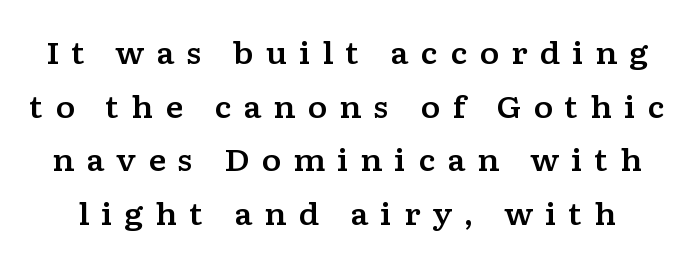
Q: Is the text italic (slanted)? A: No, it is upright.
Q: Is the typeface a serif or a sans-serif typeface? A: Serif.
Q: Is the text underlined? A: No.
Q: Is the spacing between letters normal or unusually wide? A: Unusually wide.
Q: Width (condensed, normal, or wide)? A: Wide.
Q: Stroke contrast? A: Low.
Q: x-height? A: Medium.
Q: Monospaced? A: No.
